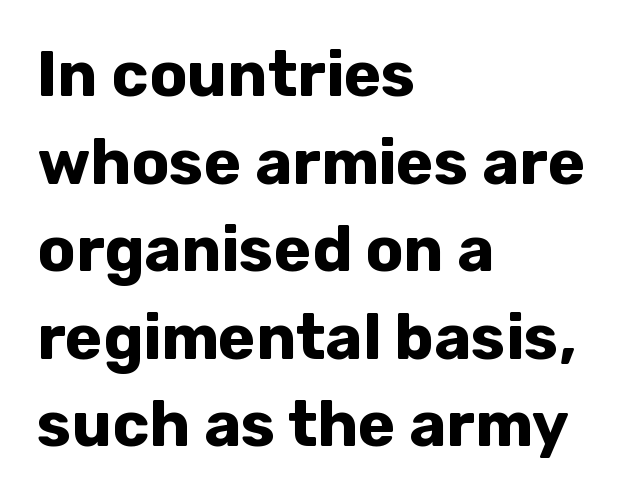
Q: Is the text bold? A: Yes.
Q: Is the text italic (slanted)? A: No, it is upright.
Q: Is the typeface a serif or a sans-serif typeface? A: Sans-serif.
Q: Is the text underlined? A: No.
Q: How is the paragraph aligned? A: Left-aligned.
Q: Is the spacing between letters normal or unusually wide? A: Normal.
Q: Is the spacing between lines tight, normal or loose? A: Normal.
Q: Width (condensed, normal, or wide)? A: Normal.
Q: Stroke contrast? A: Low.
Q: x-height? A: Medium.
Q: Monospaced? A: No.
